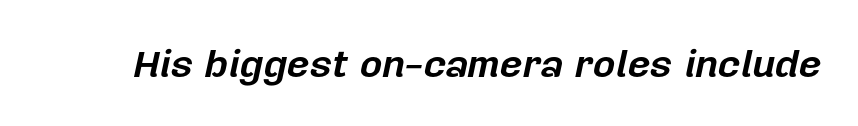
Q: Is the text bold? A: Yes.
Q: Is the text italic (slanted)? A: Yes, it leans right by about 12 degrees.
Q: Is the text underlined? A: No.
Q: Is the spacing between letters normal or unusually wide? A: Normal.
Q: Width (condensed, normal, or wide)? A: Normal.
Q: Stroke contrast? A: Low.
Q: x-height? A: Medium.
Q: Monospaced? A: No.
